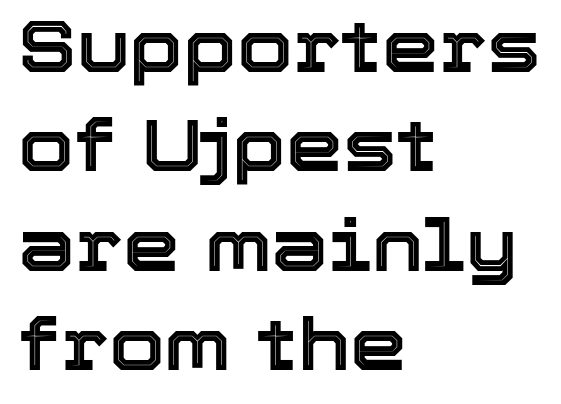
The specimen reads as upright at a glance. The letters sit at their default tracking, neither squeezed nor spread. Caption: multi-line text, flush left, ragged right. Summary of vertical rhythm: regular, with standard interline spacing.
